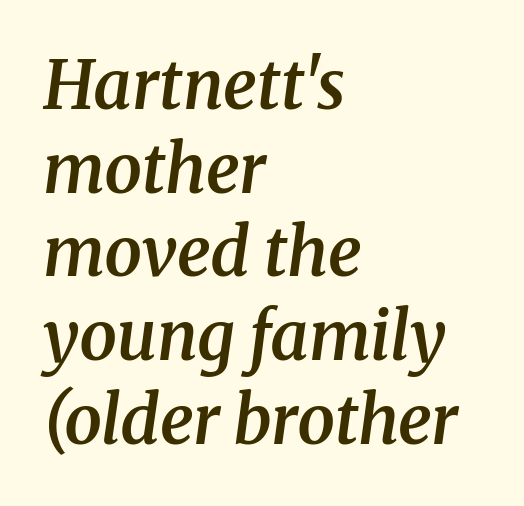
Q: Is the text bold? A: Semi-bold.
Q: Is the text italic (slanted)? A: Yes, it leans right by about 8 degrees.
Q: Is the typeface a serif or a sans-serif typeface? A: Serif.
Q: Is the text underlined? A: No.
Q: How is the paragraph aligned? A: Left-aligned.
Q: Is the spacing between letters normal or unusually wide? A: Normal.
Q: Is the spacing between lines tight, normal or loose? A: Normal.
Q: Width (condensed, normal, or wide)? A: Normal.
Q: Stroke contrast? A: Medium.
Q: x-height? A: Medium.
Q: Monospaced? A: No.
